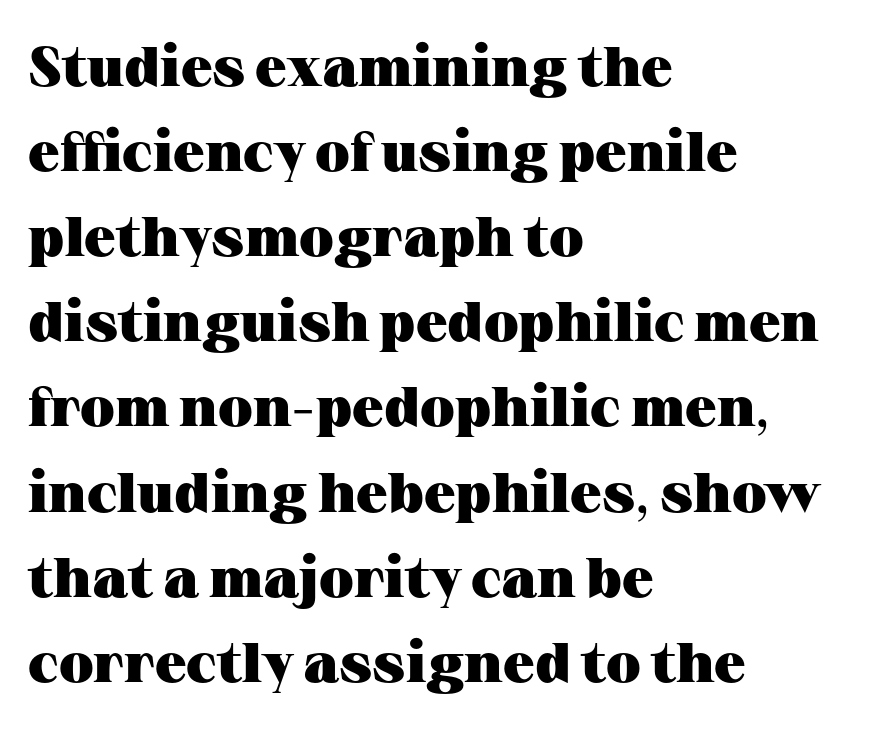
The typesetting leans heavy: a genuine bold. Tracking here is standard; glyphs follow each other at the usual distance. Lines of text with bare space underneath. The font's upright variant was chosen for this text.
